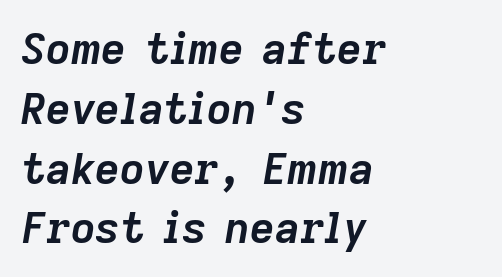
The image shows 43 px semibold type, italic (leaning right); set left-aligned, normal line spacing (1.39x), normal letter spacing, not underlined; low stroke contrast and a medium x-height.
